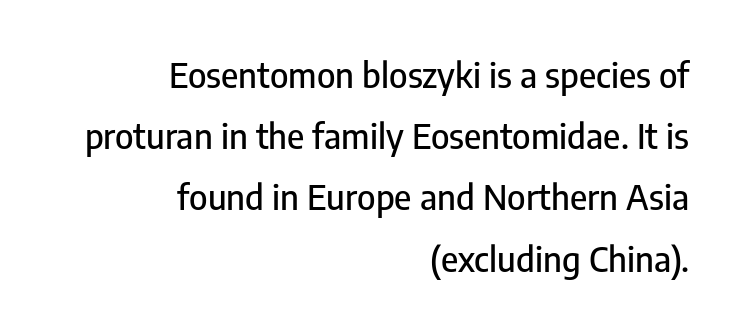
Q: Is the text italic (slanted)? A: No, it is upright.
Q: Is the typeface a serif or a sans-serif typeface? A: Sans-serif.
Q: Is the text underlined? A: No.
Q: How is the paragraph aligned? A: Right-aligned.
Q: Is the spacing between letters normal or unusually wide? A: Normal.
Q: Width (condensed, normal, or wide)? A: Condensed.
Q: Stroke contrast? A: Low.
Q: x-height? A: Medium.
Q: Monospaced? A: No.
